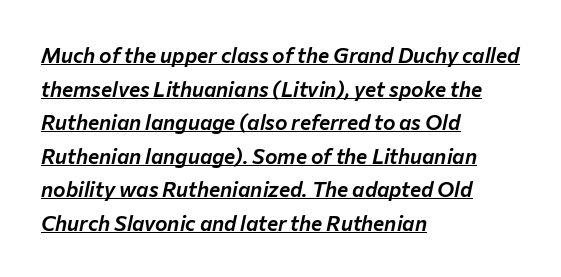
Q: Is the text italic (slanted)? A: Yes, it leans right by about 12 degrees.
Q: Is the text underlined? A: Yes.
Q: How is the paragraph aligned? A: Left-aligned.
Q: Is the spacing between letters normal or unusually wide? A: Normal.
Q: Is the spacing between lines tight, normal or loose? A: Normal.
